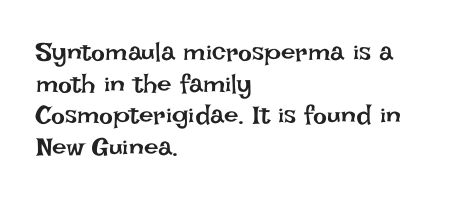
Nope, not italic — everything's standing straight. The font is comparable to plain body text, perhaps lighter. Inter-character spacing is left at the font's built-in metrics. The zone under the glyphs is completely vacant. These lines are set flush left with a ragged right edge.
